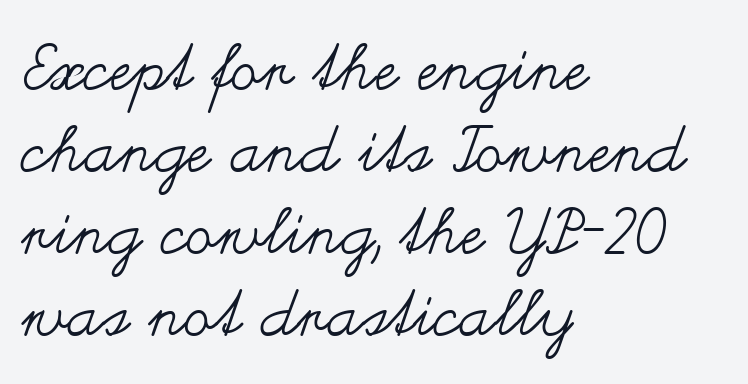
{"bold": "no", "weight": "regular", "width": "wide", "stroke_contrast": "medium", "x_height": "small", "monospaced": "no", "underline": "no", "align": "left", "line_spacing": "normal", "line_spacing_ratio": 1.3, "letter_spacing": "normal", "letter_spacing_em": 0.0, "glyph_px": 63}
